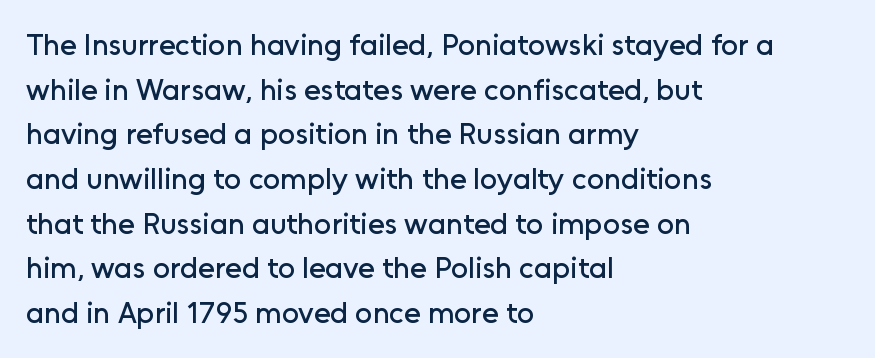
Does the copy run flush right? No — it runs flush left. A typesetter would call this leading conventional body-copy spacing. Lines of text with bare space underneath. The font family rendered here belongs to the sans-serif group. Varying glyph widths throughout — classic text-font behaviour.
